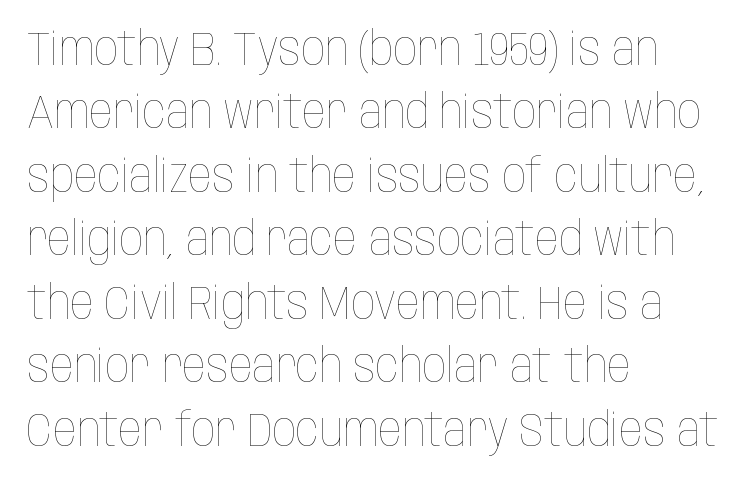
The image shows 47 px thin, condensed type, upright; set left-aligned, normal line spacing (1.35x), normal letter spacing, not underlined; low stroke contrast and a large x-height.
